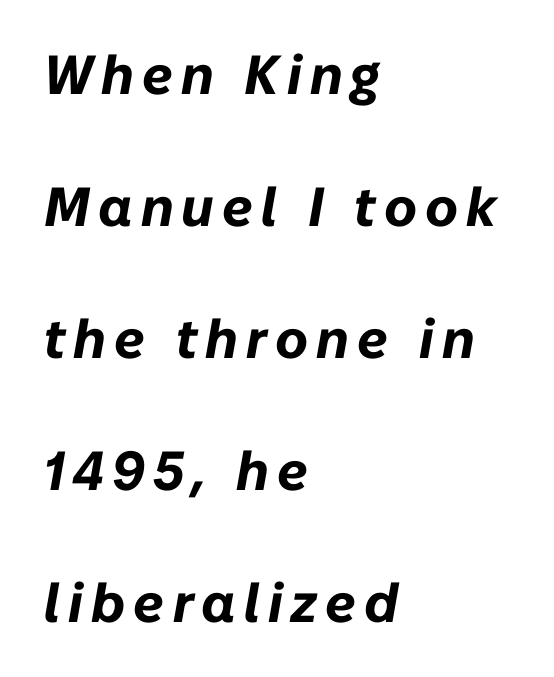
The image shows 55 px bold type, italic (leaning right); set left-aligned, loose line spacing (2.4x), not underlined; low stroke contrast and a medium x-height.
